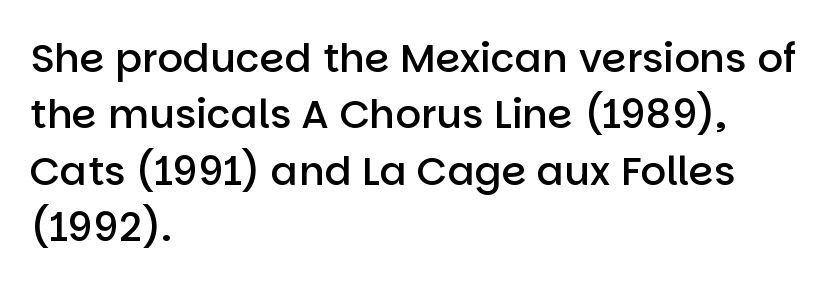
Line spacing here is normal. A somewhat darkened texture: the type is semibold rather than bold. These lines are rendered in a variable-pitch font. The gaps between neighbouring characters are ordinary and unremarkable. Every row of glyphs begins at an identical x-position on the left. The lettering stays uniformly vertical, giving the passage a roman look.
